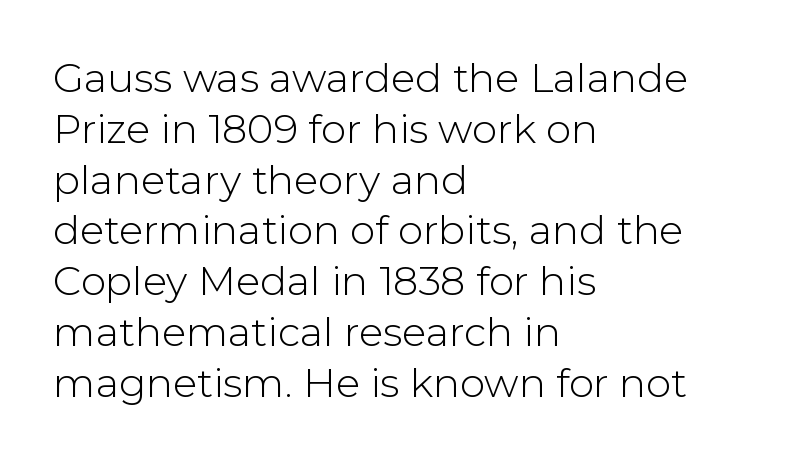
The image shows 40 px light sans-serif type, upright; set left-aligned, normal line spacing (1.27x), normal letter spacing, not underlined; low stroke contrast and a medium x-height.
